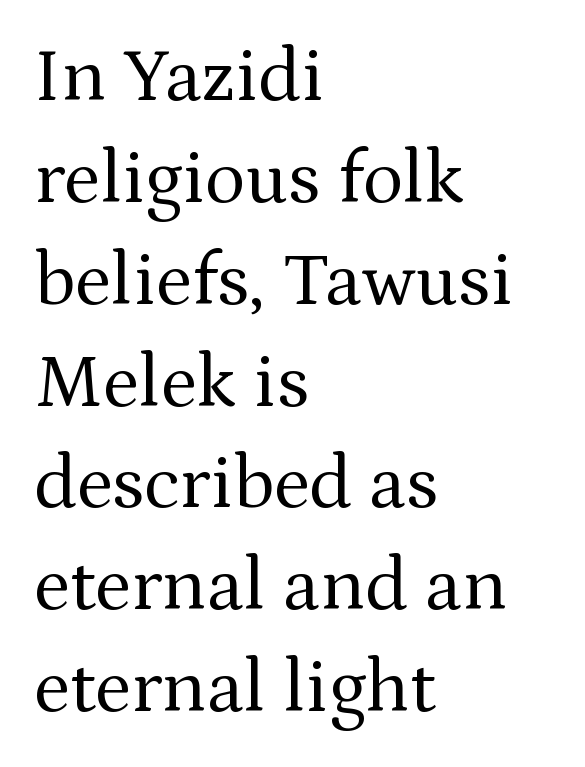
{"serif": "yes", "italic": "no", "bold": "no", "weight": "regular", "width": "normal", "stroke_contrast": "medium", "x_height": "medium", "monospaced": "no", "underline": "no", "align": "left", "line_spacing": "normal", "line_spacing_ratio": 1.34, "letter_spacing": "normal", "letter_spacing_em": 0.0, "glyph_px": 76}
